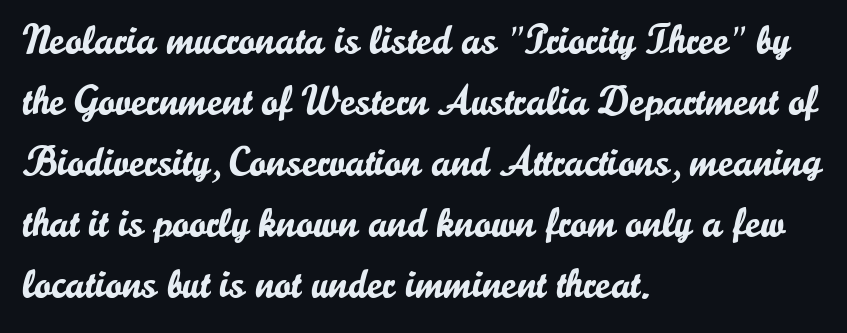
{"serif": "no", "width": "normal", "stroke_contrast": "low", "x_height": "small", "monospaced": "no", "underline": "no", "align": "left", "line_spacing": "normal", "line_spacing_ratio": 1.49, "letter_spacing": "normal", "letter_spacing_em": 0.0, "glyph_px": 41}
